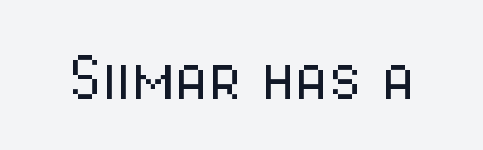
Decoration check: the copy has no underline. The lettering stays uniformly vertical, giving the passage a roman look. Spacing verdict: proportional, widths tailored to each character. The tracking reads as untouched default to a designer's eye.
